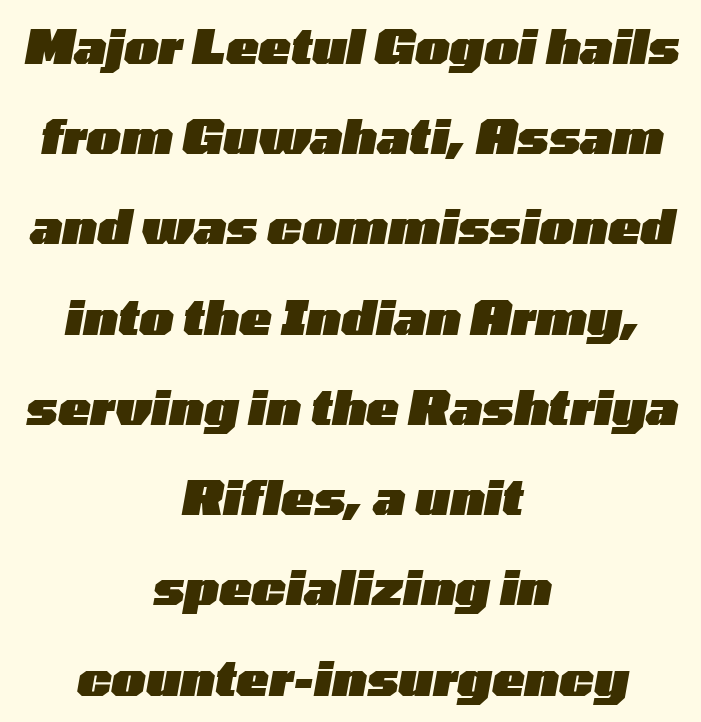
{"italic": "yes", "lean": "right", "slant_degrees": 10, "bold": "yes", "weight": "heavy", "width": "wide", "stroke_contrast": "low", "x_height": "medium", "monospaced": "no", "underline": "no", "align": "center", "line_spacing_ratio": 1.88, "letter_spacing": "normal", "letter_spacing_em": 0.0, "glyph_px": 48}
